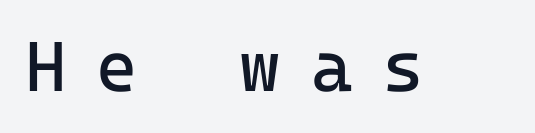
Inter-character spacing is expanded well beyond the font's built-in metrics. The text was rendered using a sans face with plain stroke endings. The passage shown is not underscored anywhere. No letter is thick-stroked: the sample isn't bold. The letters stand upright; this is a roman face. Each letter, wide or thin by design, is forced into the same width here.
